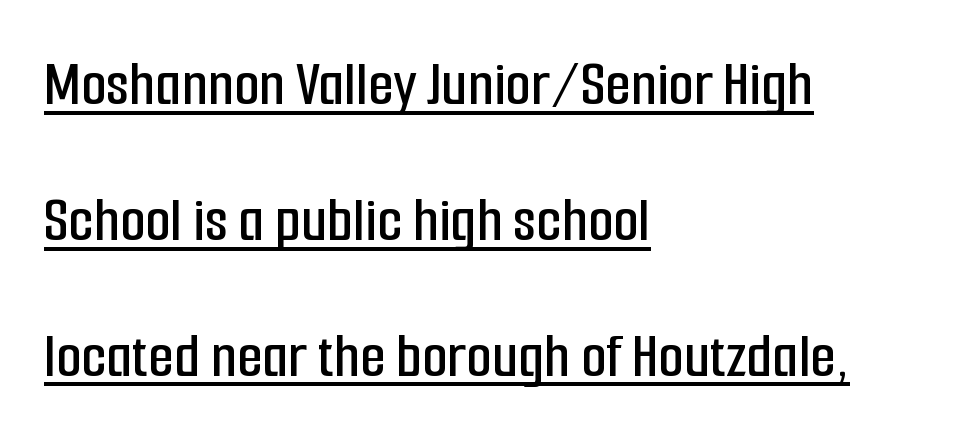
A rule runs beneath these lines of type. Leading is clearly above the norm, producing a sparse column. The text was rendered using a sans face with plain stroke endings. Spacing verdict: proportional, widths tailored to each character.
